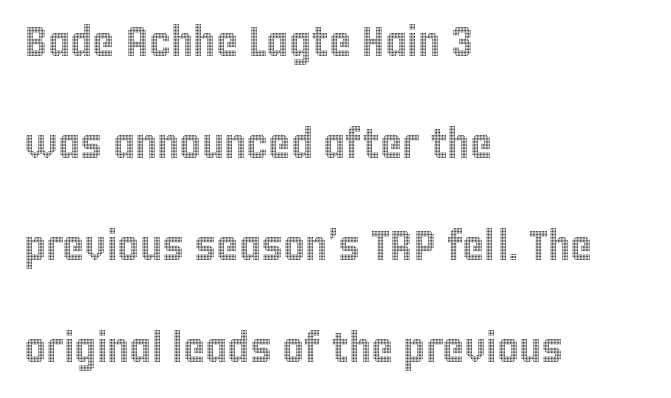
Q: Is the text italic (slanted)? A: No, it is upright.
Q: Is the text underlined? A: No.
Q: How is the paragraph aligned? A: Left-aligned.
Q: Is the spacing between letters normal or unusually wide? A: Normal.
Q: Is the spacing between lines tight, normal or loose? A: Loose.
Q: Width (condensed, normal, or wide)? A: Condensed.
Q: x-height? A: Large.
Q: Monospaced? A: No.
